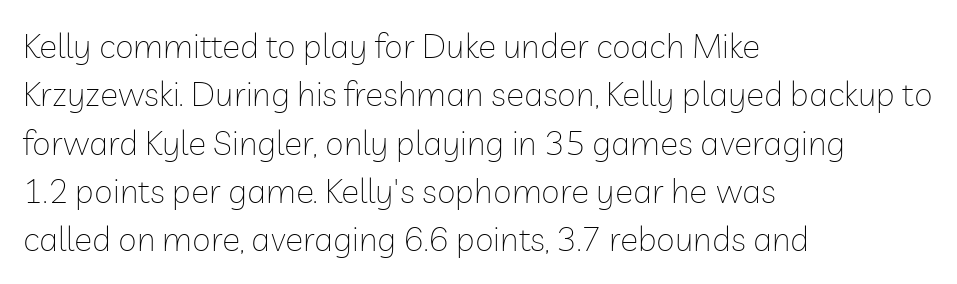
Serif or sans? Sans — the stroke terminals are bare. The passage shown is not bold in any degree. Spacing between characters is what you'd get straight out of the box. The string is rendered with underlining switched off. These lines are rendered in a variable-pitch font. Compared with typical paragraphs, the rows here are spaced about the same.
